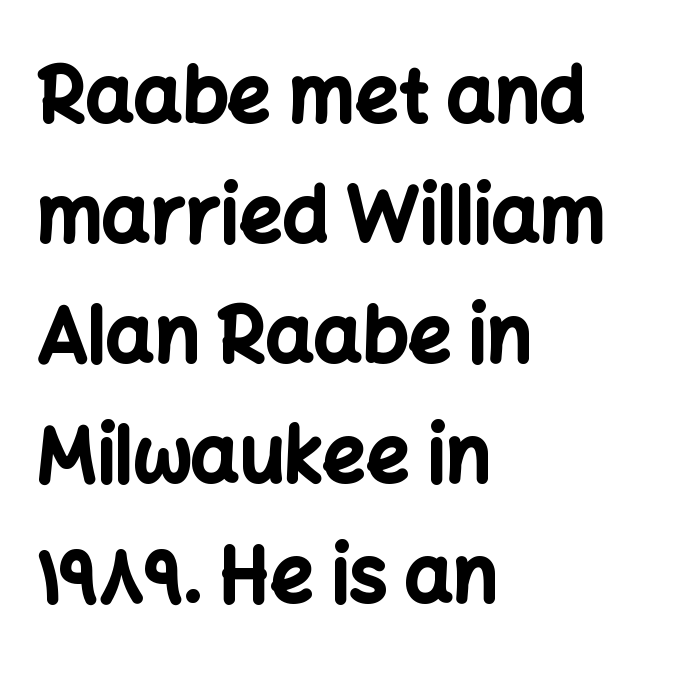
Q: Is the text bold? A: Yes.
Q: Is the text italic (slanted)? A: No, it is upright.
Q: Is the typeface a serif or a sans-serif typeface? A: Sans-serif.
Q: Is the text underlined? A: No.
Q: How is the paragraph aligned? A: Left-aligned.
Q: Is the spacing between letters normal or unusually wide? A: Normal.
Q: Is the spacing between lines tight, normal or loose? A: Normal.
Q: Width (condensed, normal, or wide)? A: Normal.
Q: Stroke contrast? A: Low.
Q: x-height? A: Medium.
Q: Monospaced? A: No.
